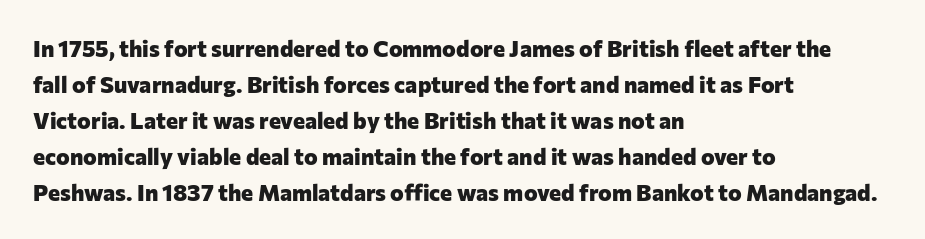
The image shows 23 px bold type, upright; set left-aligned, normal line spacing (1.56x), normal letter spacing, not underlined.
